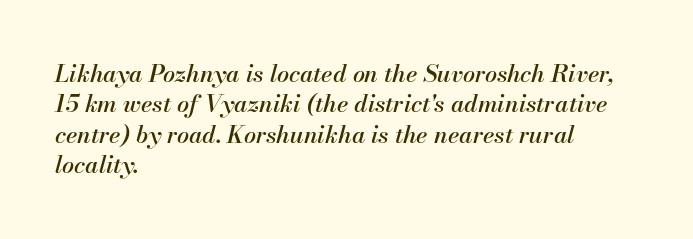
{"italic": "yes", "lean": "right", "slant_degrees": 13, "underline": "no", "align": "left", "line_spacing": "normal", "line_spacing_ratio": 1.27, "letter_spacing": "normal", "letter_spacing_em": 0.0, "glyph_px": 24}
